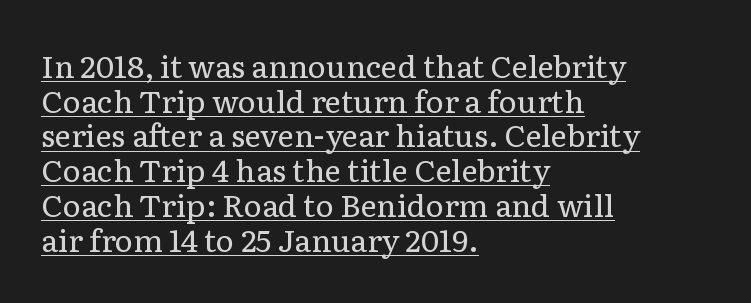
Q: Is the text bold? A: No.
Q: Is the text italic (slanted)? A: No, it is upright.
Q: Is the typeface a serif or a sans-serif typeface? A: Serif.
Q: Is the text underlined? A: Yes.
Q: How is the paragraph aligned? A: Left-aligned.
Q: Is the spacing between letters normal or unusually wide? A: Normal.
Q: Is the spacing between lines tight, normal or loose? A: Tight.
Q: Width (condensed, normal, or wide)? A: Normal.
Q: Stroke contrast? A: Low.
Q: x-height? A: Medium.
Q: Monospaced? A: No.
